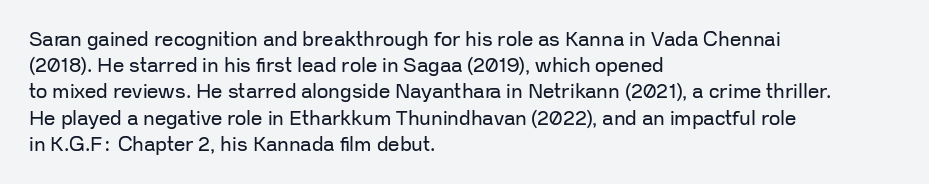
{"italic": "no", "bold": "no", "underline": "no", "align": "left", "line_spacing": "normal", "line_spacing_ratio": 1.31, "letter_spacing": "normal", "letter_spacing_em": 0.0, "glyph_px": 20}
